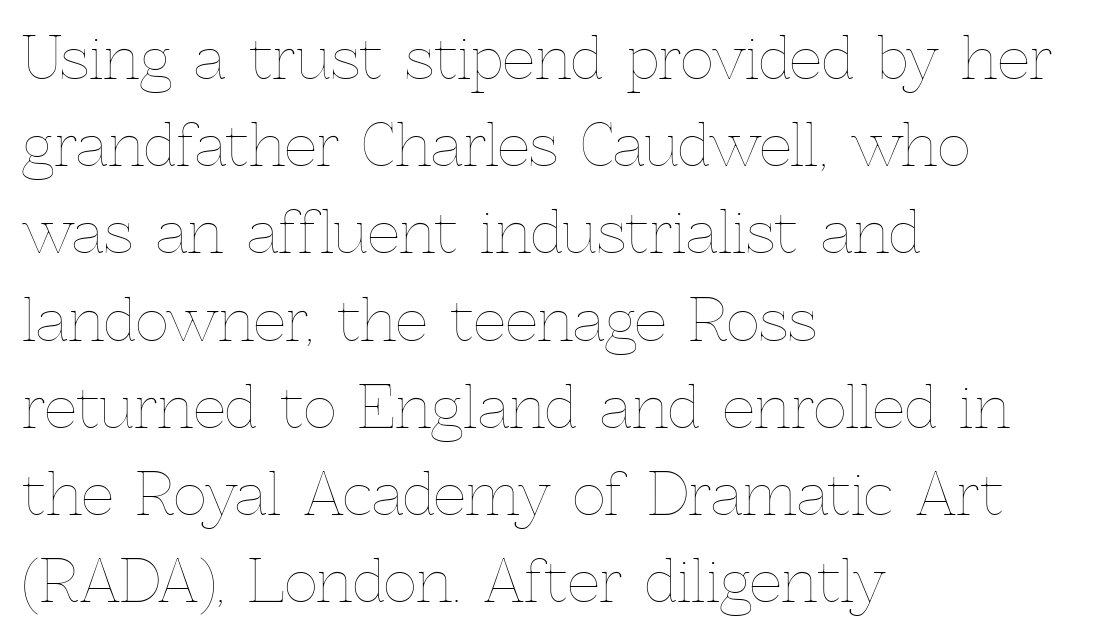
The letters look calm and open, with moderate or lighter stems. Characters remain perfectly vertical along every line. The rag falls on the right side of this text block. Proportional: the letters do not fall into vertical columns.
